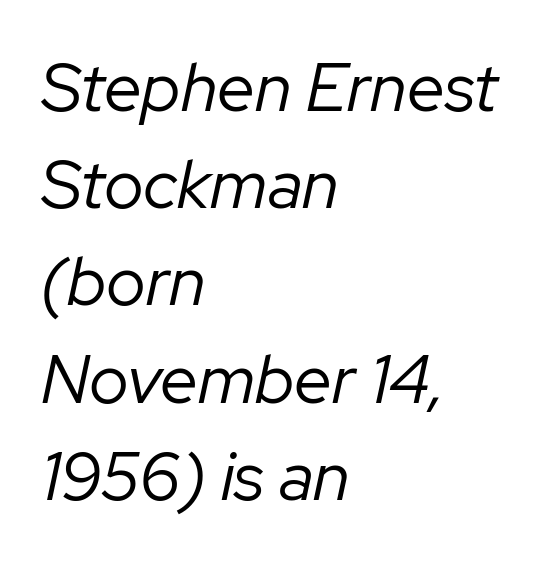
Q: Is the text bold? A: No.
Q: Is the text italic (slanted)? A: Yes, it leans right by about 12 degrees.
Q: Is the text underlined? A: No.
Q: How is the paragraph aligned? A: Left-aligned.
Q: Is the spacing between letters normal or unusually wide? A: Normal.
Q: Is the spacing between lines tight, normal or loose? A: Normal.
Q: Width (condensed, normal, or wide)? A: Normal.
Q: Stroke contrast? A: Low.
Q: x-height? A: Medium.
Q: Monospaced? A: No.
